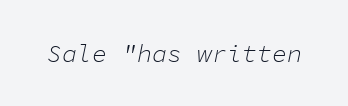
These lines keep a tight, regular rhythm from letter to letter. The area under the type is left untouched. Is the type heavy? It reads as light-to-regular instead. The rendering applies a slant to the glyphs.
